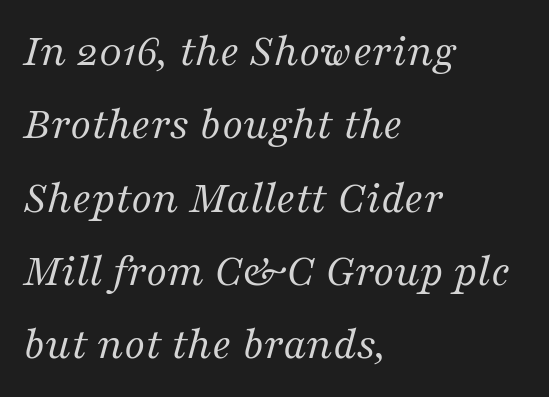
Q: Is the text bold? A: No.
Q: Is the text italic (slanted)? A: Yes, it leans right by about 16 degrees.
Q: Is the typeface a serif or a sans-serif typeface? A: Serif.
Q: Is the text underlined? A: No.
Q: How is the paragraph aligned? A: Left-aligned.
Q: Is the spacing between letters normal or unusually wide? A: Normal.
Q: Is the spacing between lines tight, normal or loose? A: Normal.
Q: Width (condensed, normal, or wide)? A: Normal.
Q: Stroke contrast? A: Medium.
Q: x-height? A: Medium.
Q: Monospaced? A: No.
